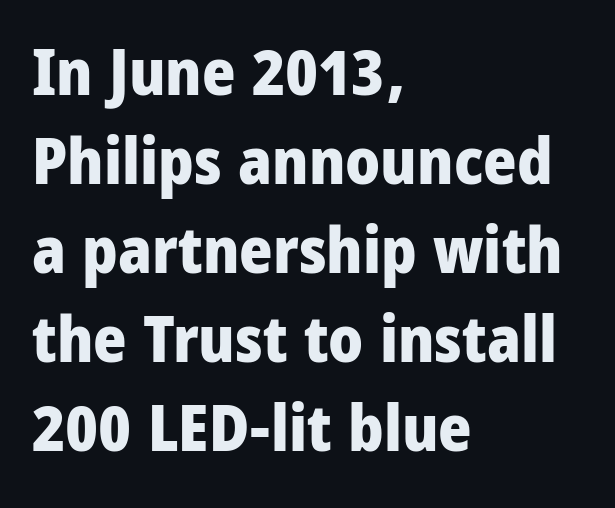
Q: Is the text bold? A: Yes.
Q: Is the text italic (slanted)? A: No, it is upright.
Q: Is the typeface a serif or a sans-serif typeface? A: Sans-serif.
Q: Is the text underlined? A: No.
Q: How is the paragraph aligned? A: Left-aligned.
Q: Is the spacing between letters normal or unusually wide? A: Normal.
Q: Is the spacing between lines tight, normal or loose? A: Normal.
Q: Width (condensed, normal, or wide)? A: Condensed.
Q: Stroke contrast? A: Low.
Q: x-height? A: Large.
Q: Monospaced? A: No.
